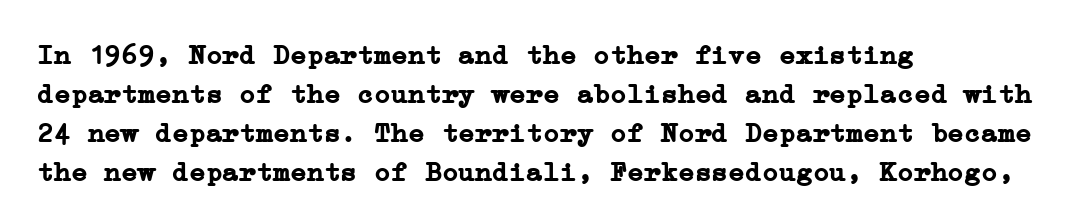
The image shows 28 px semibold serif type, upright; set left-aligned, normal line spacing (1.39x), normal letter spacing, not underlined; low stroke contrast and a medium x-height.
